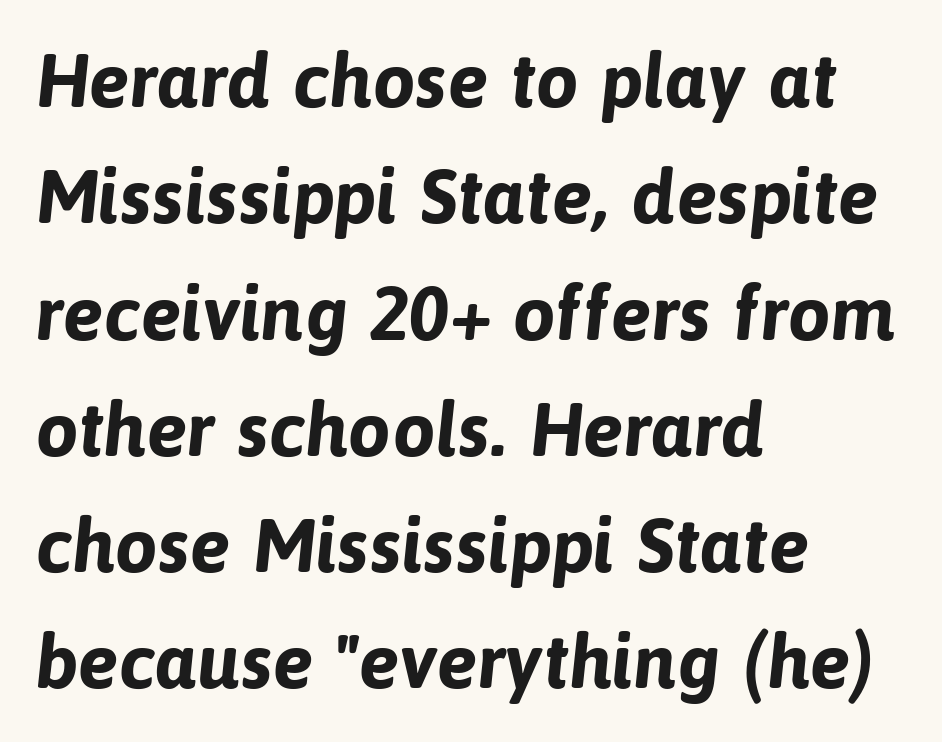
{"serif": "no", "bold": "yes", "weight": "bold", "width": "normal", "stroke_contrast": "low", "x_height": "medium", "monospaced": "no", "underline": "no", "align": "left", "line_spacing": "normal", "line_spacing_ratio": 1.53, "letter_spacing": "normal", "letter_spacing_em": 0.0, "glyph_px": 76}
